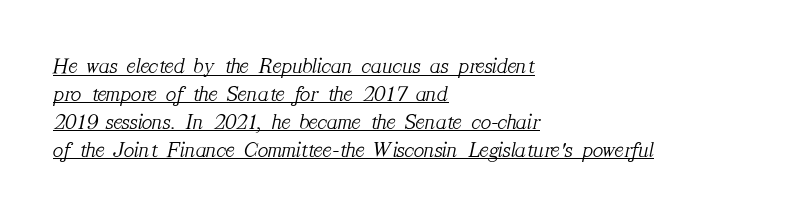
The image shows 22 px text type, italic (leaning right); set left-aligned, normal line spacing (1.27x), normal letter spacing, underlined.
